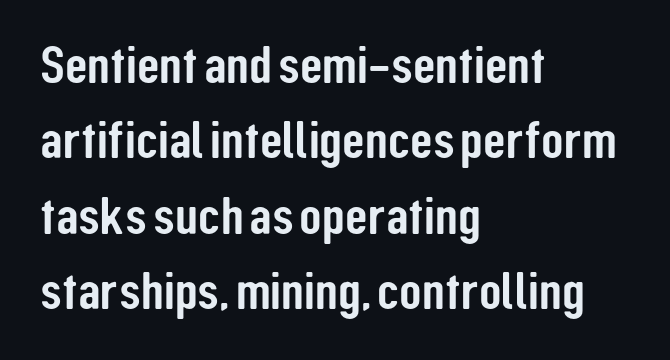
{"serif": "no", "italic": "no", "width": "condensed", "stroke_contrast": "low", "x_height": "medium", "monospaced": "no", "underline": "no", "align": "left", "line_spacing": "normal", "line_spacing_ratio": 1.45, "letter_spacing": "normal", "letter_spacing_em": 0.0, "glyph_px": 52}
